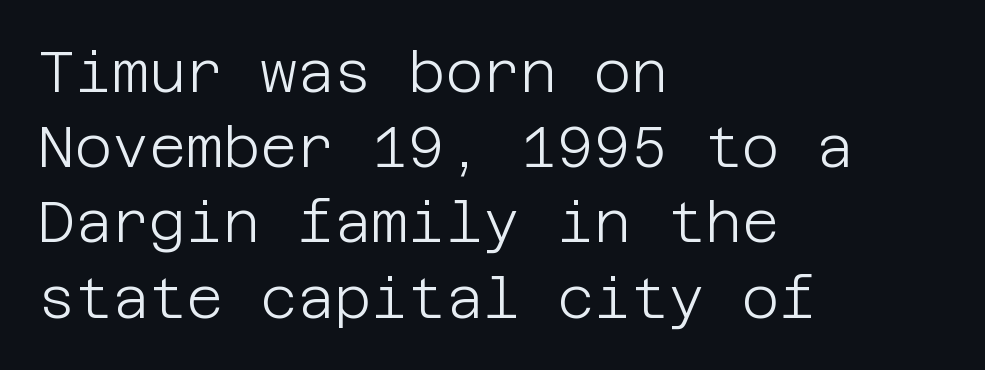
The image shows 57 px light sans-serif type, upright; set left-aligned, normal line spacing (1.32x), normal letter spacing, not underlined; low stroke contrast and a large x-height.
